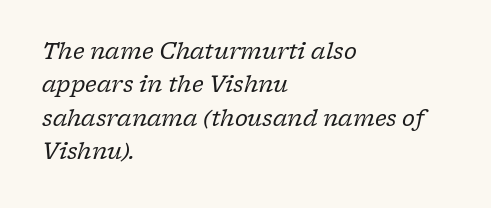
Q: Is the text bold? A: No.
Q: Is the text italic (slanted)? A: Yes, it leans right by about 17 degrees.
Q: Is the text underlined? A: No.
Q: How is the paragraph aligned? A: Left-aligned.
Q: Is the spacing between letters normal or unusually wide? A: Normal.
Q: Is the spacing between lines tight, normal or loose? A: Normal.
